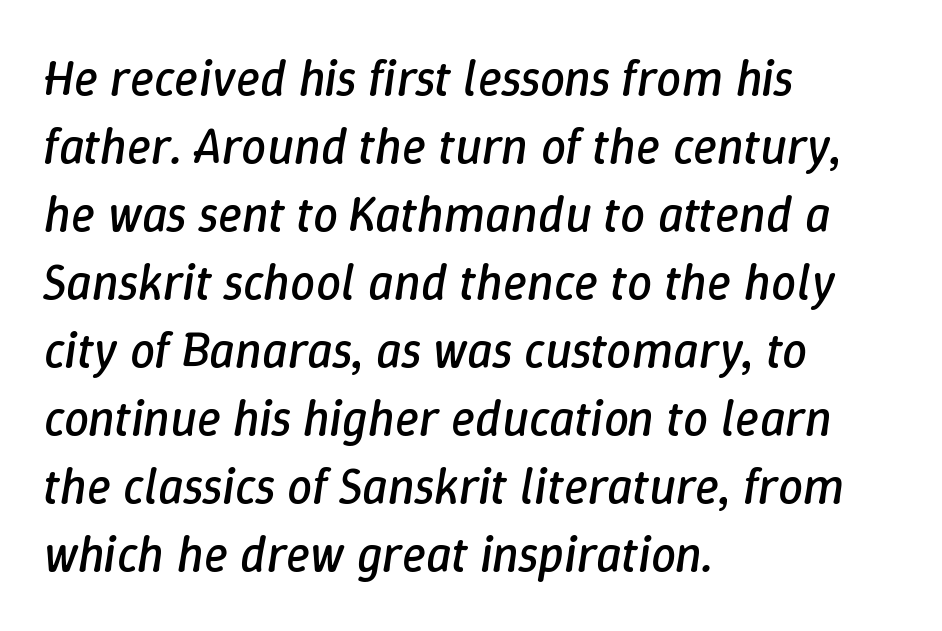
The image shows 50 px regular-weight type, italic (leaning right); set left-aligned, normal line spacing (1.36x), normal letter spacing, not underlined; low stroke contrast and a medium x-height.
